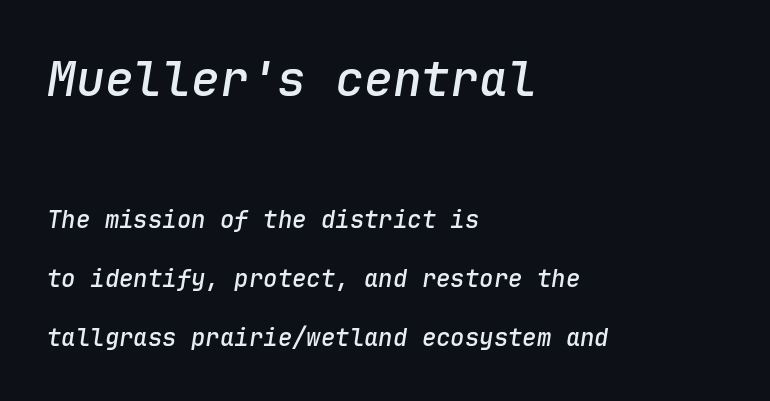
The image shows 48 px semibold type, italic (leaning right), monospaced; set left-aligned, loose line spacing (2.45x), normal letter spacing, not underlined; the first (top) block is 2.0x larger; low stroke contrast and a medium x-height.
